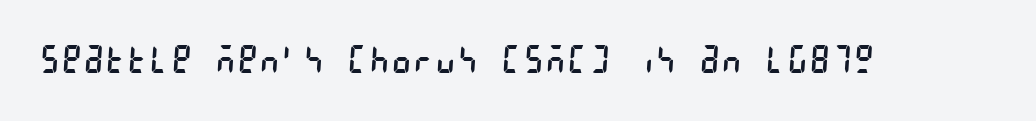
The image shows 38 px regular-weight, condensed sans-serif type; set not underlined; low stroke contrast and a large x-height.
